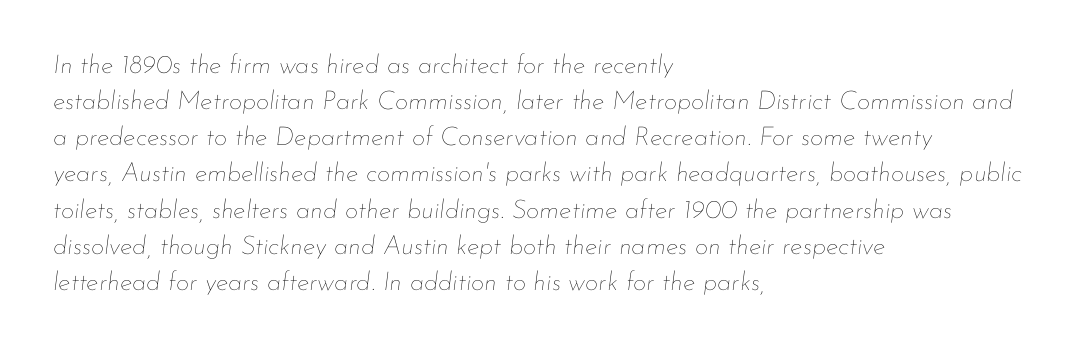
Q: Is the text bold? A: No.
Q: Is the text italic (slanted)? A: Yes, it leans right by about 7 degrees.
Q: Is the text underlined? A: No.
Q: How is the paragraph aligned? A: Left-aligned.
Q: Is the spacing between letters normal or unusually wide? A: Normal.
Q: Is the spacing between lines tight, normal or loose? A: Normal.
